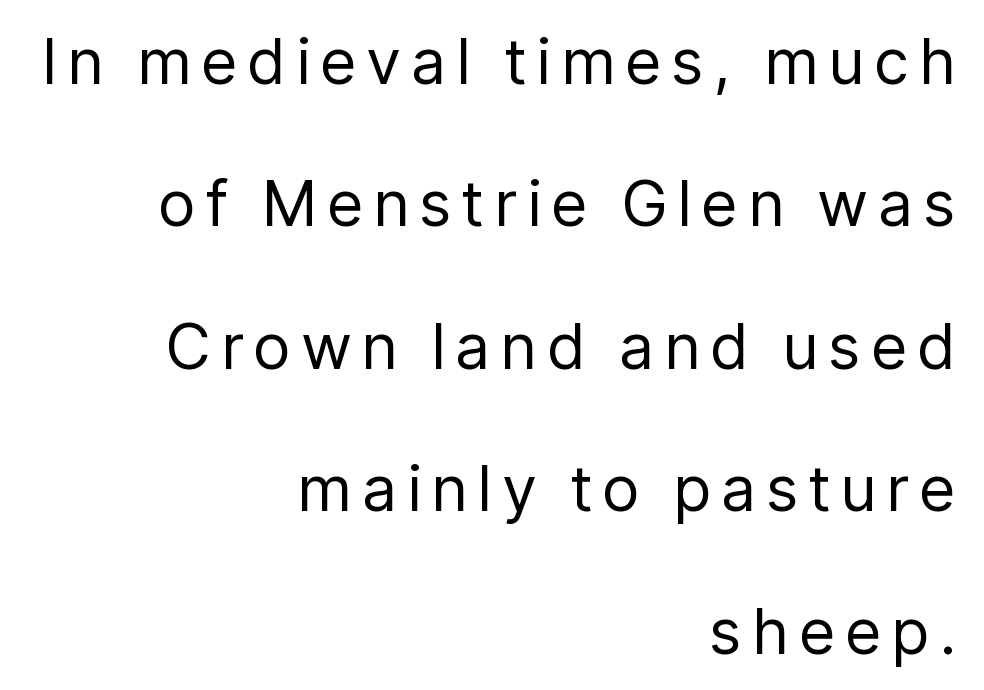
Q: Is the text bold? A: No.
Q: Is the text italic (slanted)? A: No, it is upright.
Q: Is the typeface a serif or a sans-serif typeface? A: Sans-serif.
Q: Is the text underlined? A: No.
Q: How is the paragraph aligned? A: Right-aligned.
Q: Is the spacing between lines tight, normal or loose? A: Loose.
Q: Width (condensed, normal, or wide)? A: Normal.
Q: Stroke contrast? A: Low.
Q: x-height? A: Medium.
Q: Monospaced? A: No.
